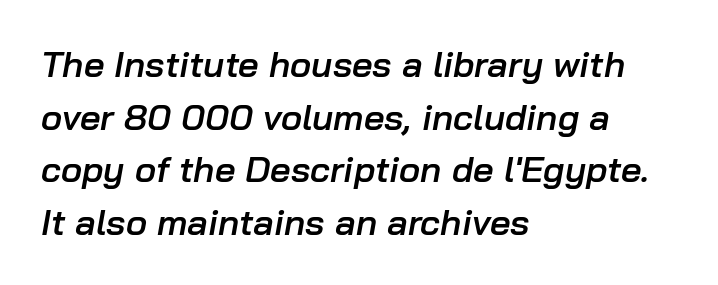
Type without underlining. Horizontal bands of white between lines are of average thickness. It's the slanting kind of type. What stands out about the letter spacing? Nothing — it is the standard amount. The strokes are fattened partway — semibold, not bold. The rendering uses natural spacing where letterforms have individual widths.
